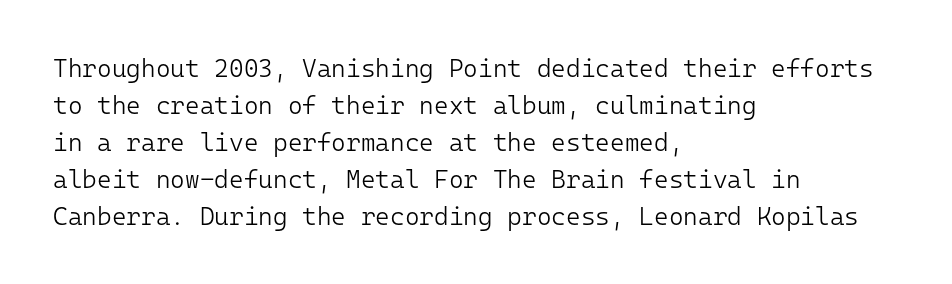
The image shows 25 px text type, upright; set left-aligned, normal line spacing (1.48x), normal letter spacing, not underlined.
